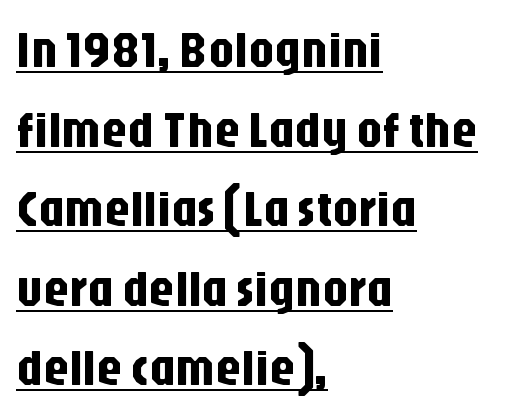
Q: Is the text italic (slanted)? A: No, it is upright.
Q: Is the typeface a serif or a sans-serif typeface? A: Sans-serif.
Q: Is the text underlined? A: Yes.
Q: How is the paragraph aligned? A: Left-aligned.
Q: Is the spacing between letters normal or unusually wide? A: Normal.
Q: Is the spacing between lines tight, normal or loose? A: Normal.
Q: Width (condensed, normal, or wide)? A: Condensed.
Q: Stroke contrast? A: Low.
Q: x-height? A: Large.
Q: Monospaced? A: No.
